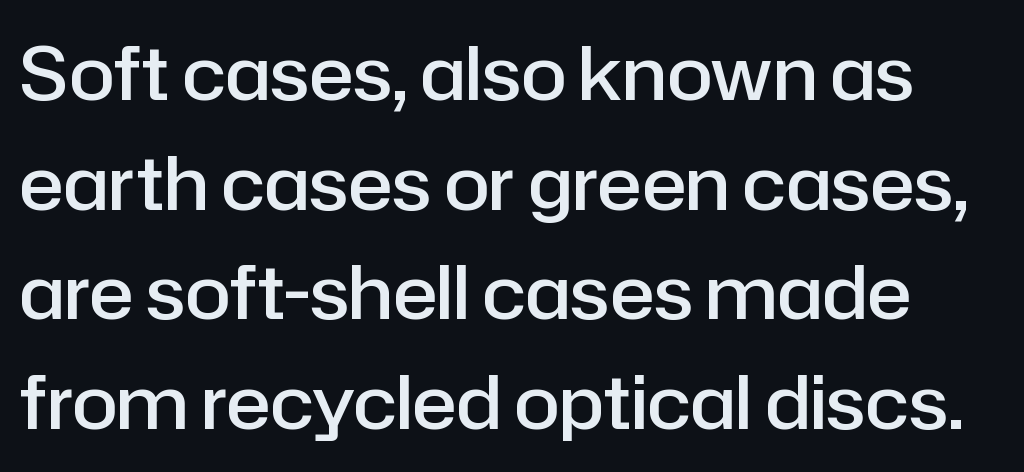
The passage shown stacks its lines at a standard gap. No feet cap the strokes, marking this as sans-serif type. Firm but not heavy-handed strokes: this text is semibold. The axis of the letterforms is exactly vertical. Words appear dense and cohesive because spacing is normal. The rendering uses natural spacing where letterforms have individual widths.
